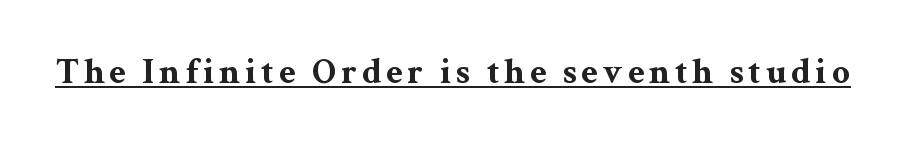
Q: Is the text bold? A: Yes.
Q: Is the text italic (slanted)? A: No, it is upright.
Q: Is the typeface a serif or a sans-serif typeface? A: Serif.
Q: Is the text underlined? A: Yes.
Q: Width (condensed, normal, or wide)? A: Wide.
Q: Stroke contrast? A: Medium.
Q: x-height? A: Medium.
Q: Monospaced? A: No.
